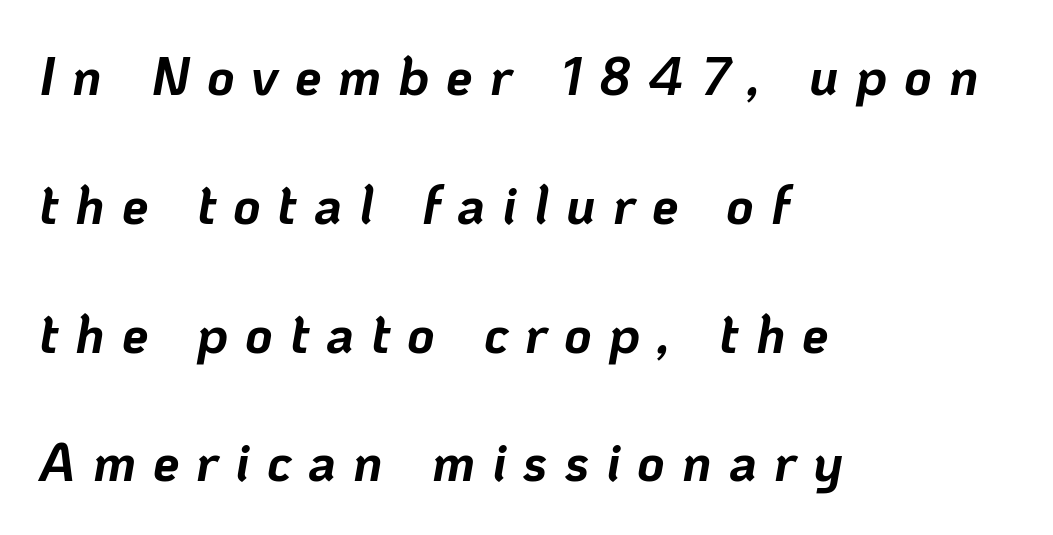
{"italic": "yes", "lean": "right", "slant_degrees": 10, "bold": "yes", "weight": "bold", "width": "normal", "stroke_contrast": "low", "x_height": "medium", "monospaced": "no", "underline": "no", "align": "left", "line_spacing": "loose", "line_spacing_ratio": 2.43, "letter_spacing": "wide", "letter_spacing_em": 0.32, "glyph_px": 53}
